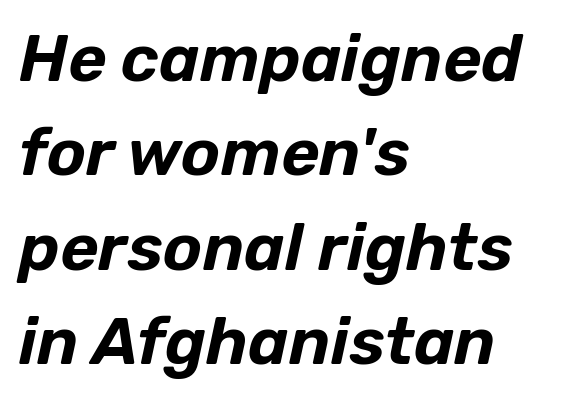
{"italic": "yes", "lean": "right", "slant_degrees": 12, "width": "normal", "stroke_contrast": "low", "x_height": "medium", "monospaced": "no", "underline": "no", "align": "left", "line_spacing": "normal", "line_spacing_ratio": 1.43, "letter_spacing": "normal", "letter_spacing_em": 0.0, "glyph_px": 66}
